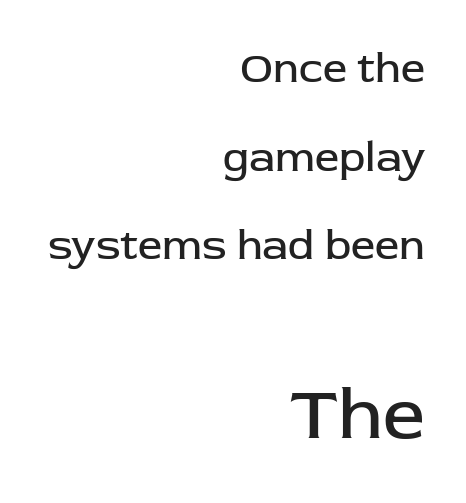
I'd call this a sans setting — the letters go barefoot. When letters stand straight like this, we call the style roman or upright. The gaps between neighbouring characters are ordinary and unremarkable. Baseline-to-baseline distance is far greater than the letter height. Typesetter's note — lower block bumped up in size, upper block left smaller. The letters advance in unequal steps, a hallmark of proportional type.
